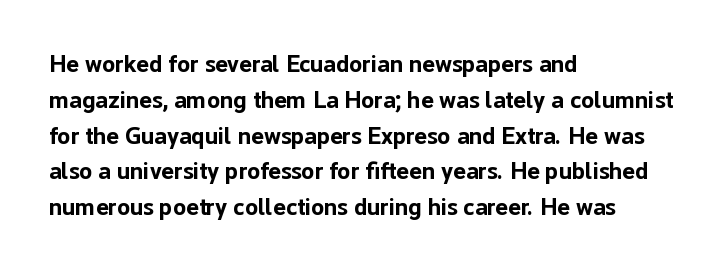
Italic: no, the glyphs are upright roman. Reading down the column, the eye jumps a familiar distance to each next line. Each row of text sits above clean, open space. Chunky letters — that's bold for sure.
